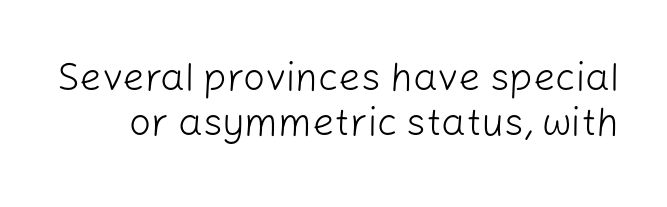
Q: Is the text bold? A: No.
Q: Is the text italic (slanted)? A: No, it is upright.
Q: Is the typeface a serif or a sans-serif typeface? A: Sans-serif.
Q: Is the text underlined? A: No.
Q: Is the spacing between letters normal or unusually wide? A: Normal.
Q: Width (condensed, normal, or wide)? A: Normal.
Q: Stroke contrast? A: Low.
Q: x-height? A: Medium.
Q: Monospaced? A: No.
